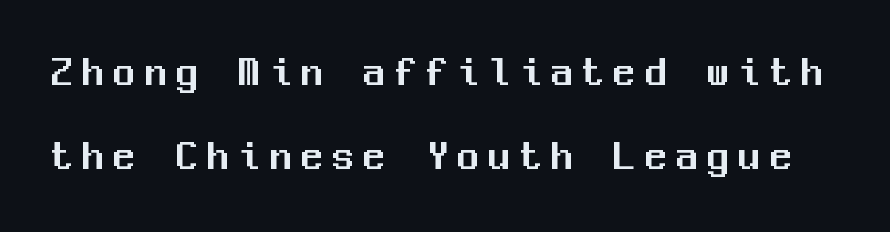
Q: Is the text italic (slanted)? A: No, it is upright.
Q: Is the typeface a serif or a sans-serif typeface? A: Sans-serif.
Q: Is the text underlined? A: No.
Q: Is the spacing between letters normal or unusually wide? A: Unusually wide.
Q: Is the spacing between lines tight, normal or loose? A: Loose.
Q: Width (condensed, normal, or wide)? A: Normal.
Q: Stroke contrast? A: Medium.
Q: x-height? A: Medium.
Q: Monospaced? A: Yes.
